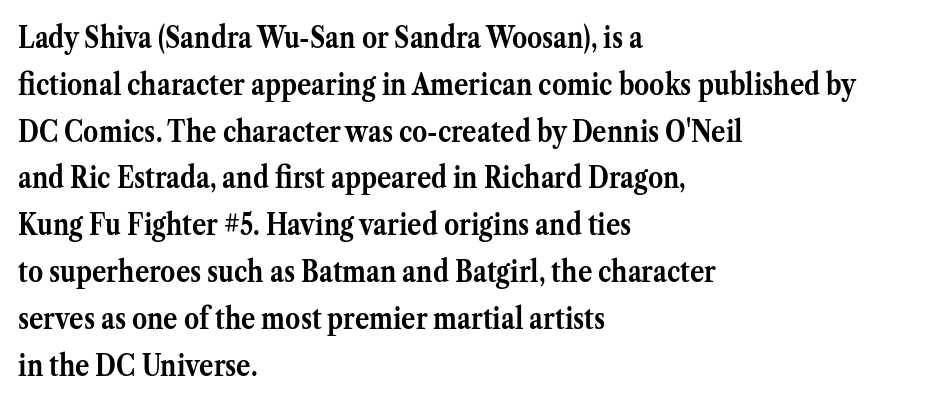
Q: Is the text bold? A: Yes.
Q: Is the text italic (slanted)? A: No, it is upright.
Q: Is the typeface a serif or a sans-serif typeface? A: Serif.
Q: Is the text underlined? A: No.
Q: How is the paragraph aligned? A: Left-aligned.
Q: Is the spacing between letters normal or unusually wide? A: Normal.
Q: Is the spacing between lines tight, normal or loose? A: Normal.
Q: Width (condensed, normal, or wide)? A: Normal.
Q: Stroke contrast? A: Medium.
Q: x-height? A: Medium.
Q: Monospaced? A: No.
